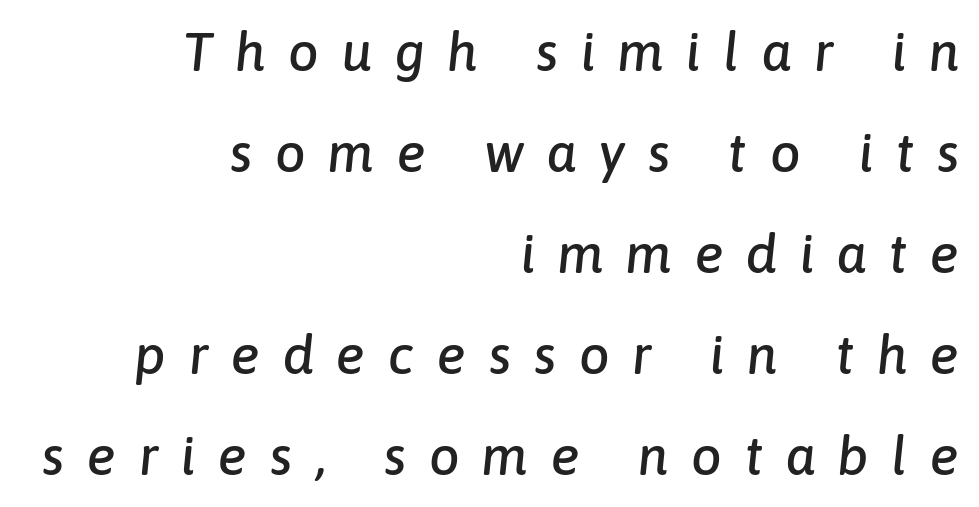
Q: Is the text italic (slanted)? A: Yes, it leans right by about 6 degrees.
Q: Is the text underlined? A: No.
Q: How is the paragraph aligned? A: Right-aligned.
Q: Is the spacing between letters normal or unusually wide? A: Unusually wide.
Q: Width (condensed, normal, or wide)? A: Normal.
Q: Stroke contrast? A: Low.
Q: x-height? A: Medium.
Q: Monospaced? A: No.
